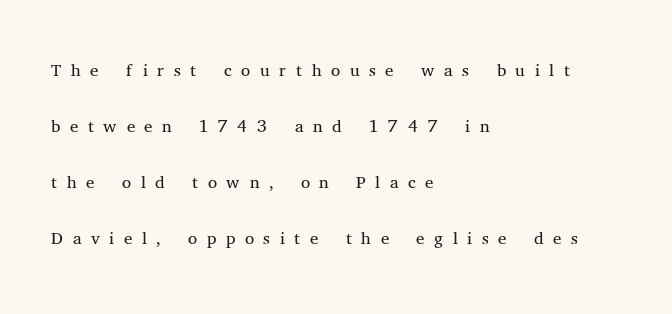
{"italic": "no", "bold": "no", "underline": "no", "align": "left", "line_spacing": "loose", "line_spacing_ratio": 2.16, "letter_spacing": "wide", "letter_spacing_em": 0.37, "glyph_px": 26}
